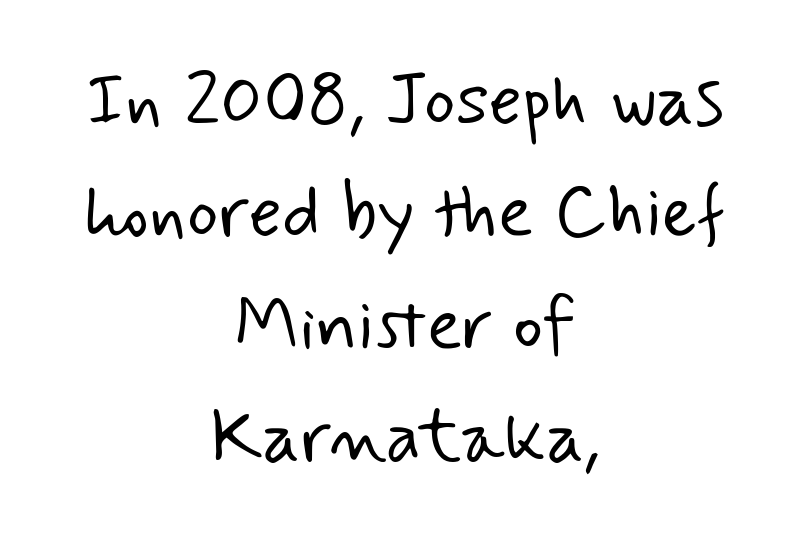
{"serif": "no", "bold": "no", "weight": "light", "width": "normal", "stroke_contrast": "low", "x_height": "small", "monospaced": "no", "underline": "no", "align": "center", "line_spacing": "normal", "line_spacing_ratio": 1.52, "letter_spacing": "normal", "letter_spacing_em": 0.0, "glyph_px": 74}
